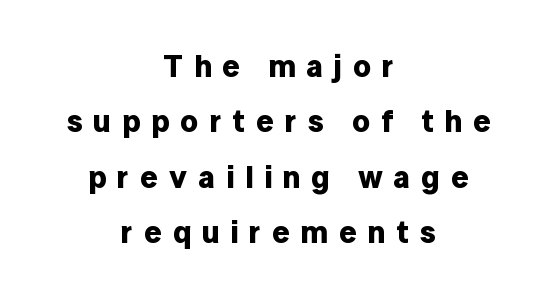
The image shows 31 px bold sans-serif type, upright; set centered, line spacing 1.79x, unusually wide letter spacing (+0.35 em), not underlined; low stroke contrast and a medium x-height.
